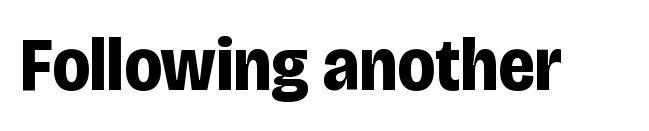
Any mark beneath the type? The region is blank. Every stem runs plumb, perpendicular to the baseline. How heavy is the stroke? Heavy — this is a bold. In terms of letterspacing, this is plain default setting. You could not count columns in this text — the font is proportionally spaced. A sans-serif font was chosen for this passage.
